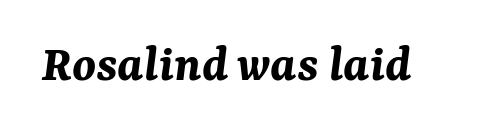
Q: Is the text bold? A: Yes.
Q: Is the text italic (slanted)? A: Yes, it leans right by about 7 degrees.
Q: Is the text underlined? A: No.
Q: Is the spacing between letters normal or unusually wide? A: Normal.
Q: Width (condensed, normal, or wide)? A: Normal.
Q: Stroke contrast? A: Medium.
Q: x-height? A: Medium.
Q: Monospaced? A: No.
